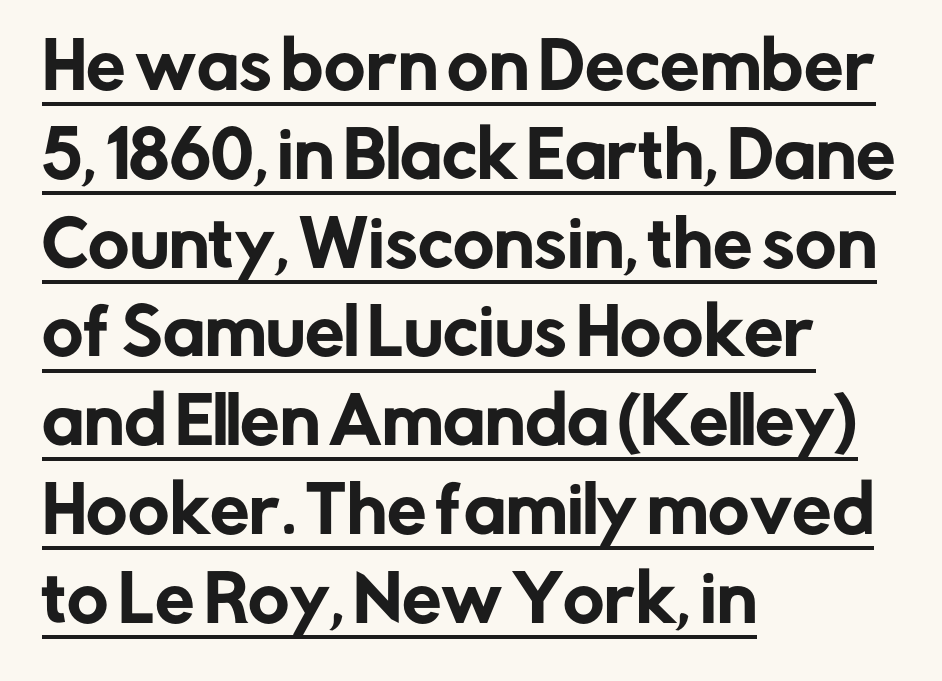
The image shows 63 px sans-serif type, upright; set left-aligned, normal line spacing (1.41x), normal letter spacing, underlined; low stroke contrast and a medium x-height.
